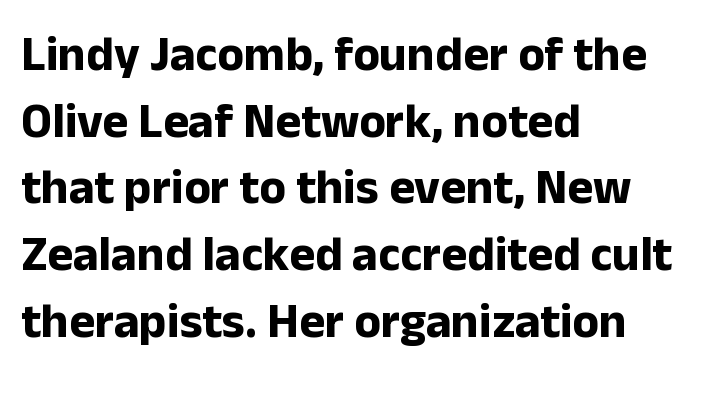
The image shows 49 px bold sans-serif type, upright; set left-aligned, normal line spacing (1.36x), normal letter spacing, not underlined; low stroke contrast and a medium x-height.
